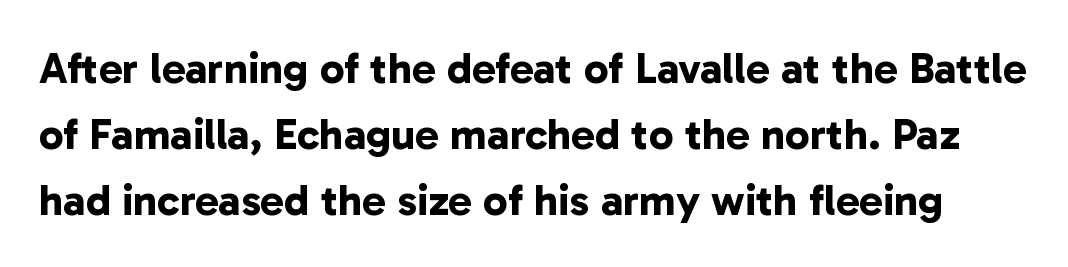
The image shows 44 px bold sans-serif type; set normal line spacing (1.5x), normal letter spacing, not underlined; low stroke contrast and a medium x-height.
